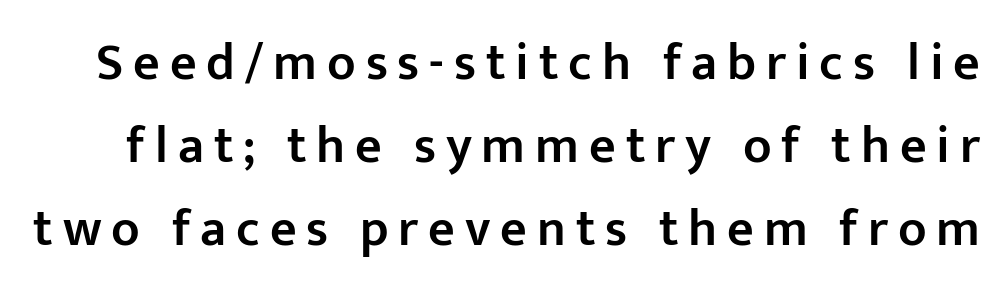
{"serif": "no", "italic": "no", "bold": "semi", "weight": "semibold", "width": "normal", "stroke_contrast": "low", "x_height": "medium", "monospaced": "no", "underline": "no", "line_spacing": "normal", "line_spacing_ratio": 1.6, "glyph_px": 52}
